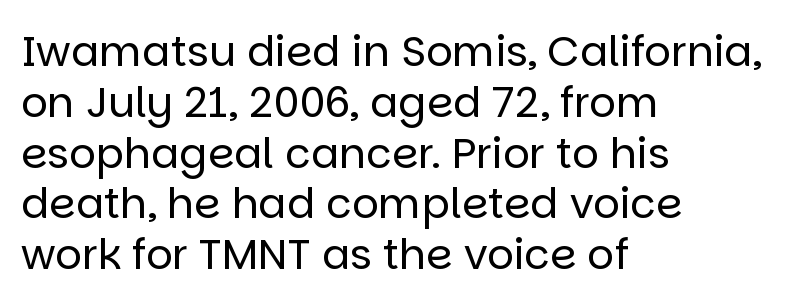
{"serif": "no", "italic": "no", "bold": "no", "weight": "regular", "width": "normal", "stroke_contrast": "low", "x_height": "large", "monospaced": "no", "underline": "no", "align": "left", "line_spacing_ratio": 1.21, "letter_spacing": "normal", "letter_spacing_em": 0.0, "glyph_px": 42}
